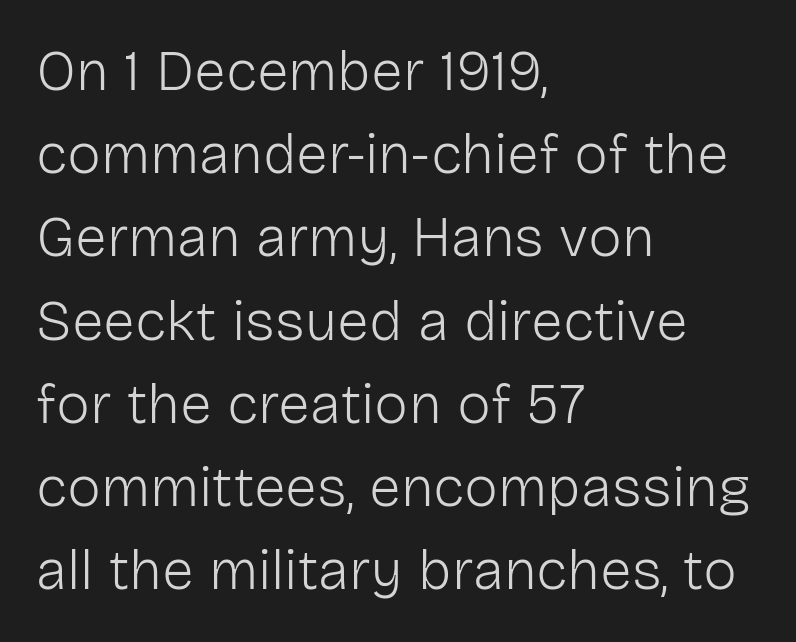
The image shows 57 px light sans-serif type, upright; set left-aligned, normal line spacing (1.46x), normal letter spacing, not underlined; low stroke contrast and a medium x-height.
